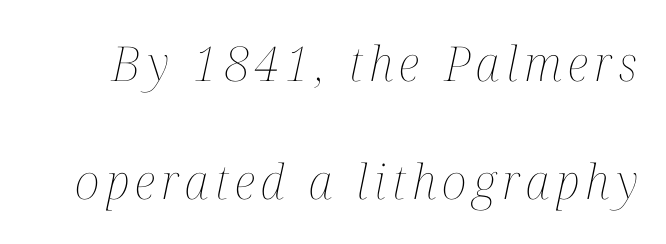
The whole block is typeset with a tilt. The face used here is proportionally spaced, like ordinary book or web type. Horizontal bands of white between lines are thick stripes. Summary of weight: not heavy and not bold.
